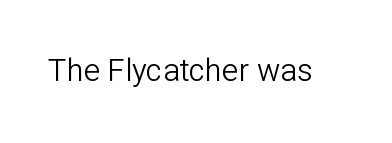
The passage shown is typeset with a sans-serif family. A roman cut, with each character standing at attention. The strip under each line holds only bare page. Caption: face not bold, strokes unweighted.
